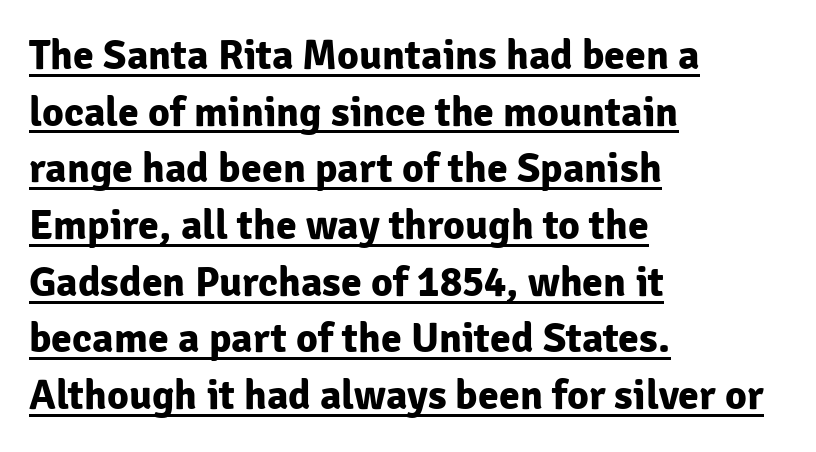
Posture: straight, roman, zero tilt. Decoration check: the copy is underlined. Observe the absence of serifs on each vertical stroke in this sample. If you measured baseline to baseline, you'd find a middling distance. Does extra space separate the letters? No, they use regular spacing. The typesetting leans heavy: a genuine bold.
